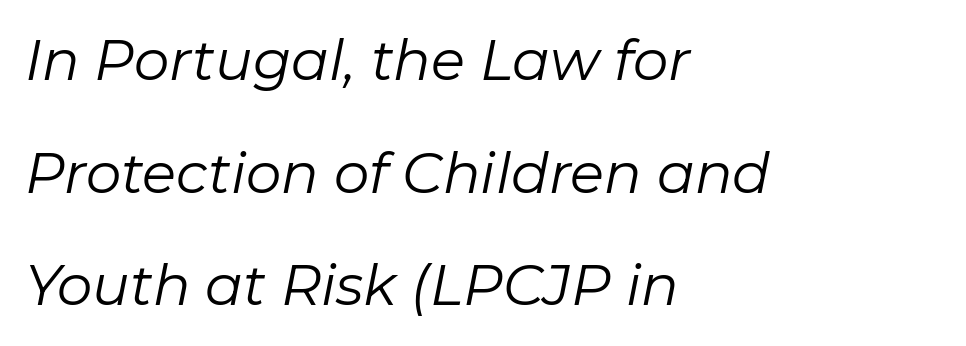
Q: Is the text bold? A: No.
Q: Is the text italic (slanted)? A: Yes, it leans right by about 11 degrees.
Q: Is the text underlined? A: No.
Q: How is the paragraph aligned? A: Left-aligned.
Q: Is the spacing between letters normal or unusually wide? A: Normal.
Q: Is the spacing between lines tight, normal or loose? A: Loose.
Q: Width (condensed, normal, or wide)? A: Normal.
Q: Stroke contrast? A: Low.
Q: x-height? A: Medium.
Q: Monospaced? A: No.
